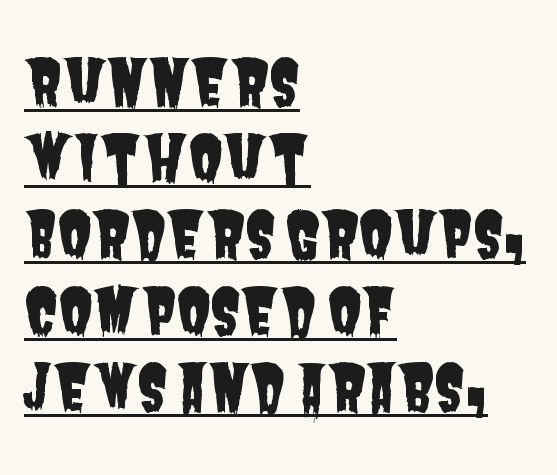
I'd call this a sans setting — the letters go barefoot. The letterforms sit shoulder to shoulder at normal distance. Visually the block forms a straight wall on the left and a jagged coastline on the right. The rendered words wear a rule along their underside.
